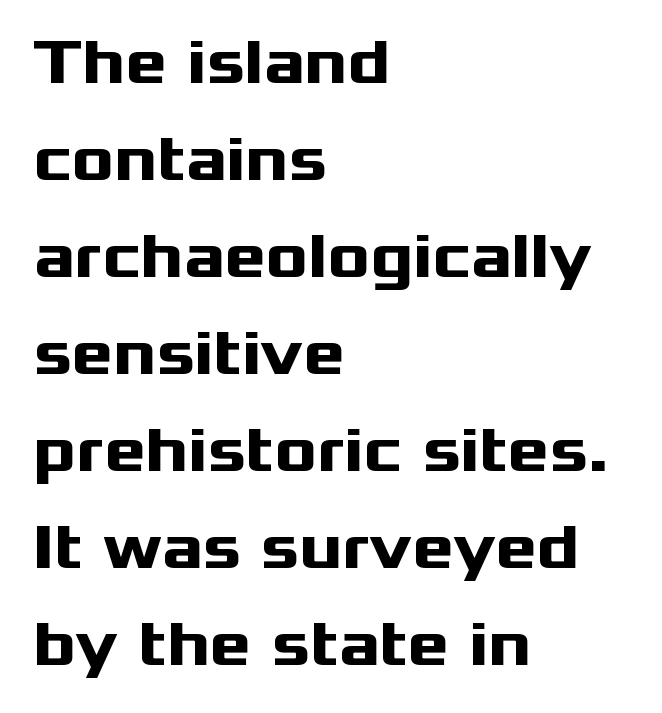
Q: Is the text bold? A: Yes.
Q: Is the text italic (slanted)? A: No, it is upright.
Q: Is the typeface a serif or a sans-serif typeface? A: Sans-serif.
Q: Is the text underlined? A: No.
Q: How is the paragraph aligned? A: Left-aligned.
Q: Is the spacing between letters normal or unusually wide? A: Normal.
Q: Is the spacing between lines tight, normal or loose? A: Normal.
Q: Width (condensed, normal, or wide)? A: Wide.
Q: Stroke contrast? A: Medium.
Q: x-height? A: Medium.
Q: Monospaced? A: No.
